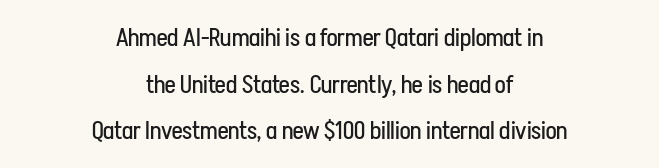
{"italic": "no", "bold": "no", "underline": "no", "align": "center", "line_spacing_ratio": 1.87, "letter_spacing": "normal", "letter_spacing_em": 0.0, "glyph_px": 25}
